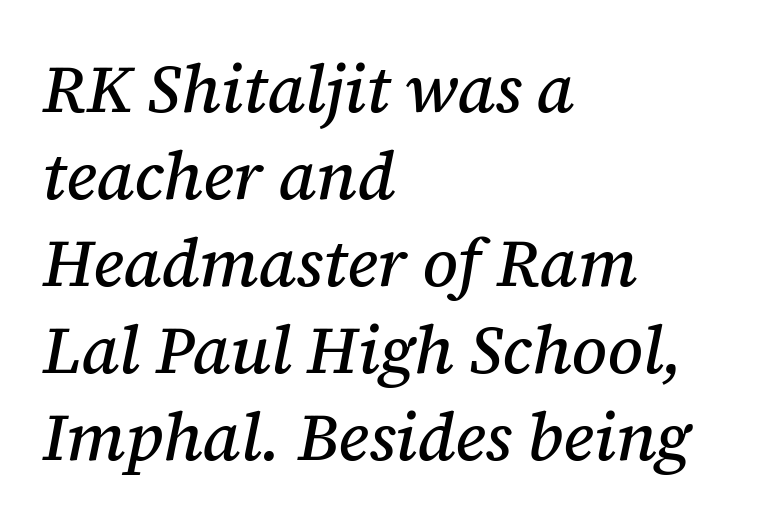
The image shows 67 px serif type, italic (leaning right); set left-aligned, normal line spacing (1.3x), normal letter spacing, not underlined; medium stroke contrast and a medium x-height.
